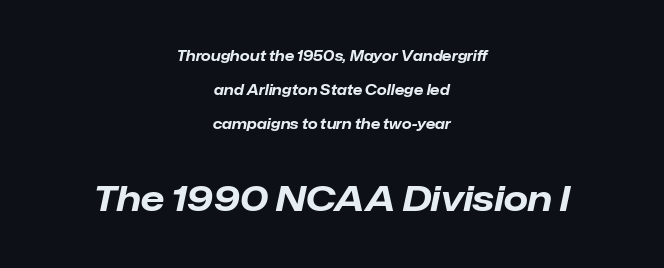
The image shows 35 px bold type, italic (leaning right); set centered, loose line spacing (2.43x), normal letter spacing, not underlined; the second (bottom) block is 2.5x larger; low stroke contrast and a medium x-height.
